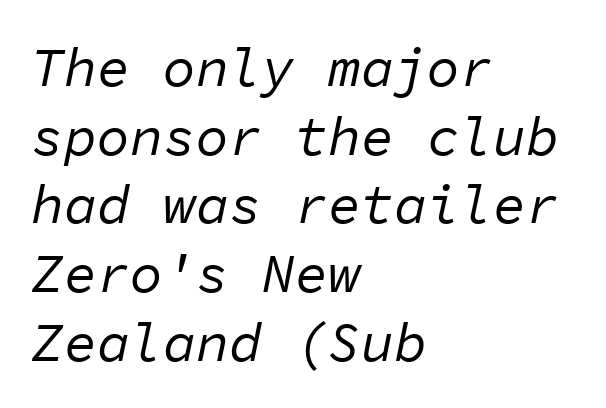
Q: Is the text bold? A: No.
Q: Is the text italic (slanted)? A: Yes, it leans right by about 11 degrees.
Q: Is the text underlined? A: No.
Q: How is the paragraph aligned? A: Left-aligned.
Q: Is the spacing between letters normal or unusually wide? A: Normal.
Q: Is the spacing between lines tight, normal or loose? A: Normal.
Q: Width (condensed, normal, or wide)? A: Normal.
Q: Stroke contrast? A: Low.
Q: x-height? A: Medium.
Q: Monospaced? A: Yes.
